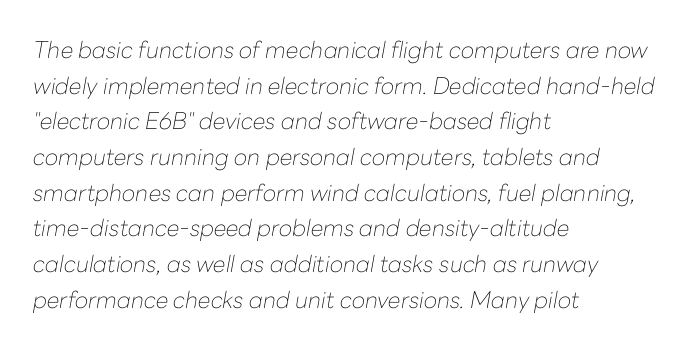
{"italic": "yes", "lean": "right", "slant_degrees": 10, "bold": "no", "underline": "no", "align": "left", "line_spacing": "normal", "line_spacing_ratio": 1.55, "letter_spacing": "normal", "letter_spacing_em": 0.0, "glyph_px": 23}
